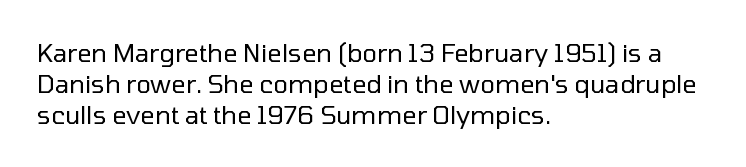
Spacing between characters is what you'd get straight out of the box. Ordinary non-slanted type is in use. The compositor pushed each line to the left boundary. Rows of type keep a routine distance in the vertical direction.
